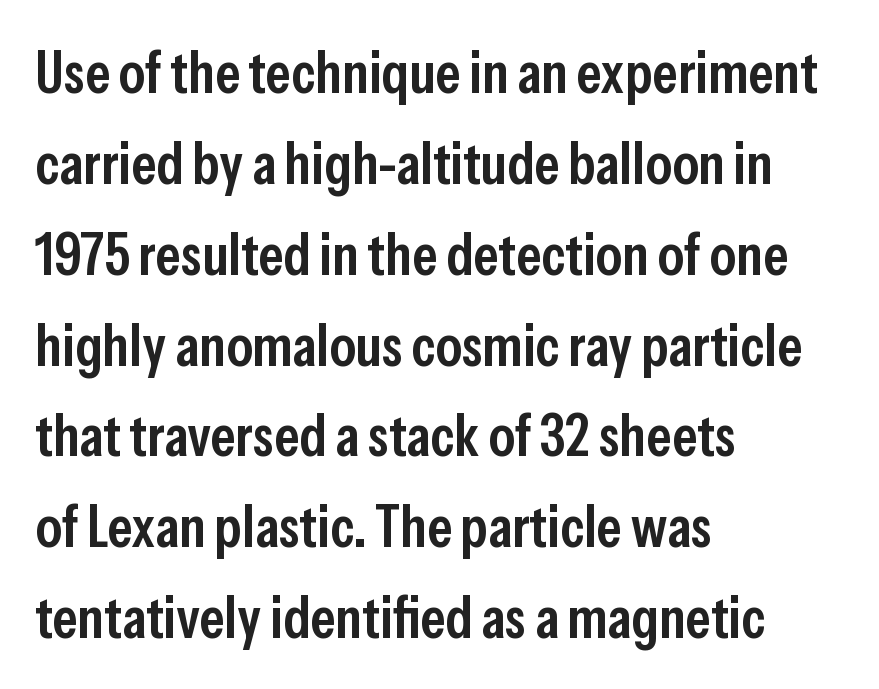
Q: Is the text bold? A: Semi-bold.
Q: Is the text italic (slanted)? A: No, it is upright.
Q: Is the typeface a serif or a sans-serif typeface? A: Sans-serif.
Q: Is the text underlined? A: No.
Q: How is the paragraph aligned? A: Left-aligned.
Q: Is the spacing between letters normal or unusually wide? A: Normal.
Q: Is the spacing between lines tight, normal or loose? A: Normal.
Q: Width (condensed, normal, or wide)? A: Condensed.
Q: Stroke contrast? A: Low.
Q: x-height? A: Medium.
Q: Monospaced? A: No.
